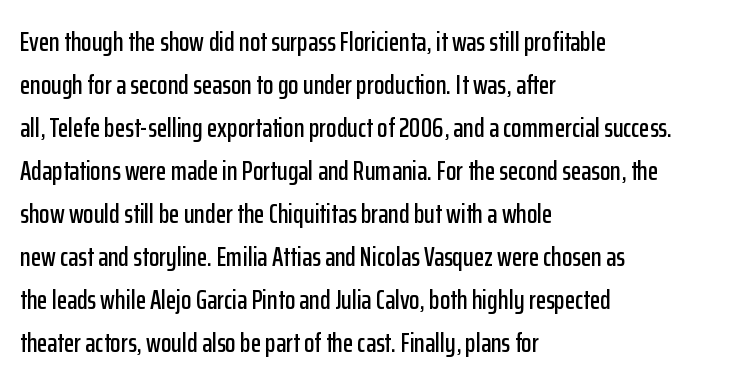
Notice how descenders clear the ascenders below comfortably — that's standard leading. Rendered with straight, roman letterforms. These lines keep a tight, regular rhythm from letter to letter. Only glyphs here, with clear space below each row. Line beginnings align vertically; line endings do not.
